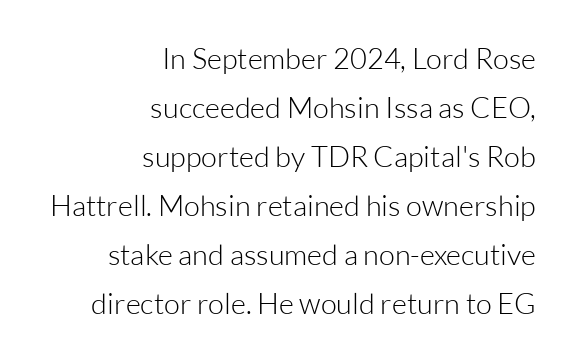
{"serif": "no", "italic": "no", "bold": "no", "weight": "light", "width": "normal", "stroke_contrast": "low", "x_height": "medium", "monospaced": "no", "underline": "no", "align": "right", "line_spacing": "normal", "line_spacing_ratio": 1.69, "letter_spacing": "normal", "letter_spacing_em": 0.0, "glyph_px": 29}
